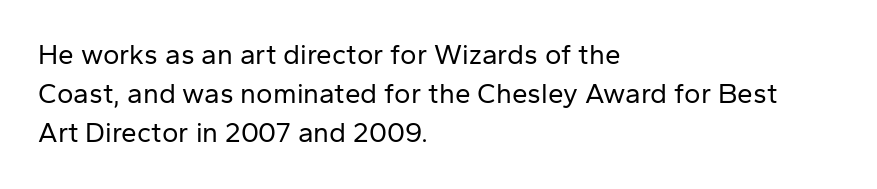
{"serif": "no", "italic": "no", "bold": "no", "weight": "regular", "width": "normal", "stroke_contrast": "low", "x_height": "medium", "monospaced": "no", "underline": "no", "align": "left", "line_spacing": "normal", "line_spacing_ratio": 1.4, "letter_spacing": "normal", "letter_spacing_em": 0.0, "glyph_px": 28}
